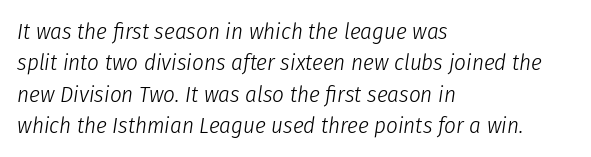
Q: Is the text bold? A: No.
Q: Is the text italic (slanted)? A: Yes, it leans right by about 8 degrees.
Q: Is the text underlined? A: No.
Q: How is the paragraph aligned? A: Left-aligned.
Q: Is the spacing between letters normal or unusually wide? A: Normal.
Q: Is the spacing between lines tight, normal or loose? A: Normal.
